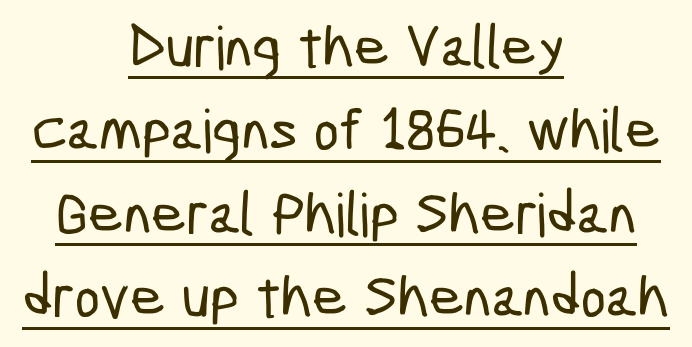
The image shows 60 px condensed sans-serif type; set centered, normal line spacing (1.39x), normal letter spacing, underlined; low stroke contrast and a medium x-height.
